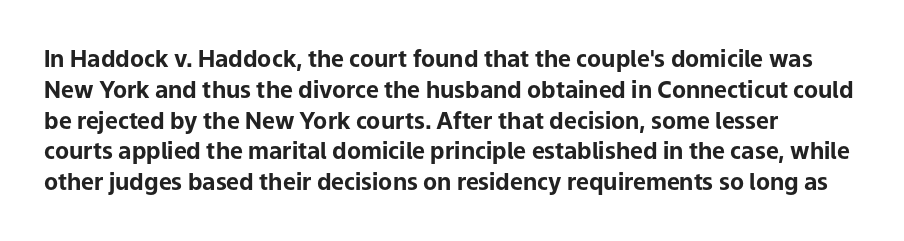
Q: Is the text bold? A: Yes.
Q: Is the text italic (slanted)? A: No, it is upright.
Q: Is the text underlined? A: No.
Q: How is the paragraph aligned? A: Left-aligned.
Q: Is the spacing between letters normal or unusually wide? A: Normal.
Q: Is the spacing between lines tight, normal or loose? A: Normal.
